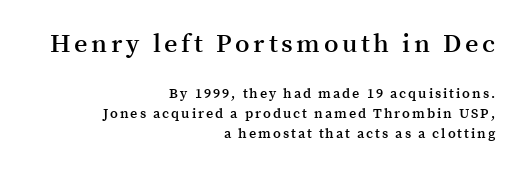
The characters look somewhat weighty, a semibold short of true bold. Reading down the column, the eye jumps a familiar distance to each next line. The zone under the glyphs is completely vacant. Typesetter's note — upper block bumped up in size, lower block left smaller. Which margin do the lines hug? The right one — the left edge is uneven.
